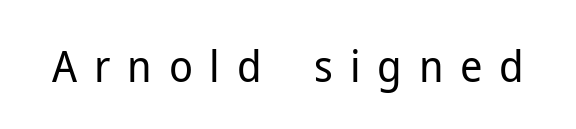
{"serif": "no", "italic": "no", "bold": "no", "weight": "regular", "width": "normal", "stroke_contrast": "low", "x_height": "medium", "monospaced": "no", "underline": "no", "letter_spacing": "wide", "letter_spacing_em": 0.38, "glyph_px": 44}
